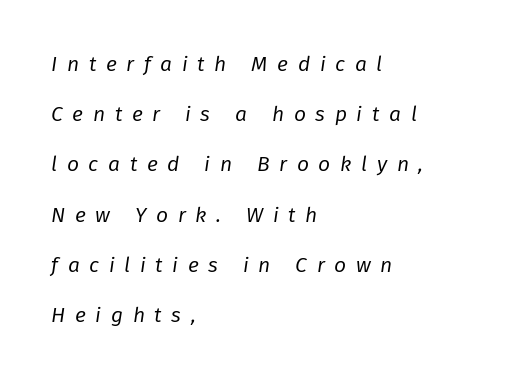
Italic? Definitely — the glyphs are oblique. The characters are drawn with everyday or finer stroke widths. Line beginnings align vertically; line endings do not. The baseline area is clear.
